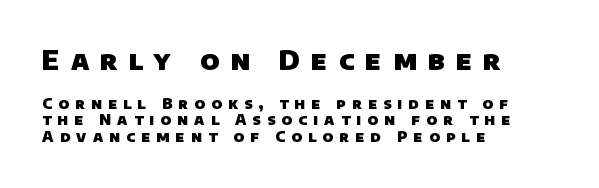
Q: Is the text bold? A: Yes.
Q: Is the text underlined? A: No.
Q: How is the paragraph aligned? A: Left-aligned.
Q: Is the spacing between letters normal or unusually wide? A: Unusually wide.
Q: Is the spacing between lines tight, normal or loose? A: Tight.
Q: Which block of text is set in a larger size, the first (top) or the second (bottom)? A: The first (top) one.
